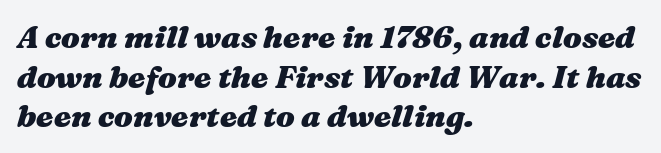
The string is rendered with underlining switched off. The rendering uses natural spacing where letterforms have individual widths. Regular leading. Plenty of ink on the page — the face is bold.
